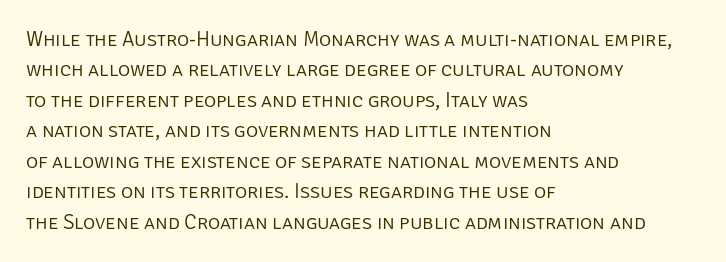
The image shows 21 px text type, upright; set left-aligned, normal line spacing (1.45x), normal letter spacing, not underlined.
